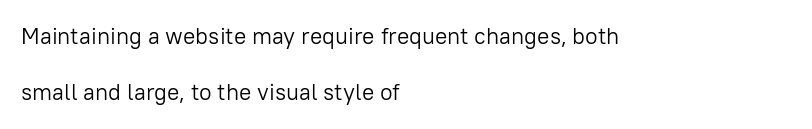
All the whitespace from short lines collects on the right. The font is comparable to plain body text, perhaps lighter. No extra tracking has been applied to these lines. The passage shown stacks its lines with a broad gap. The font's upright variant was chosen for this text. Anything drawn beneath the words? Only blank space.
